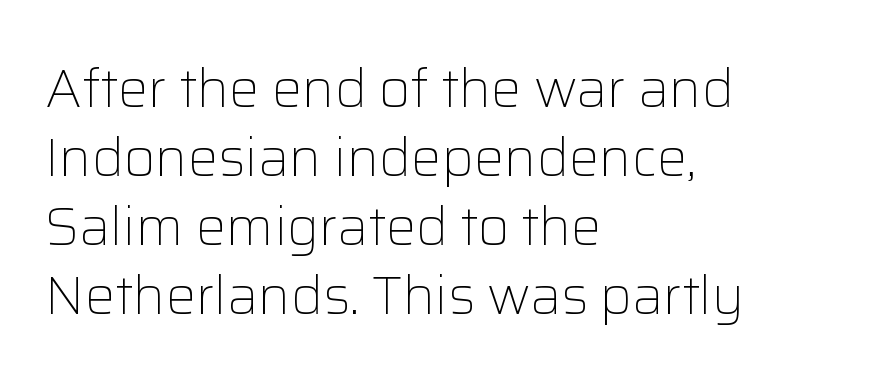
The image shows 54 px light sans-serif type, upright; set left-aligned, normal line spacing (1.28x), normal letter spacing, not underlined; low stroke contrast and a medium x-height.
